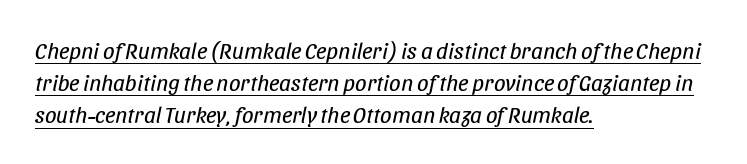
Successive baselines arrive at the customary interval. The line texture is even and compact thanks to regular tracking. Students, observe the line beneath the letters — that is underlining. The cut favours lightness, reaching ordinary text weight at its darkest.
